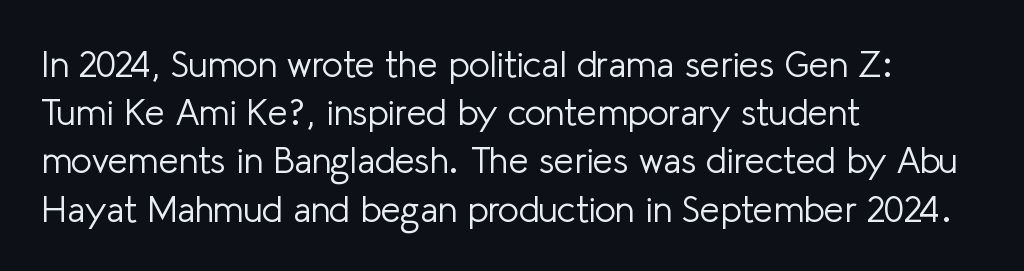
This is not heavy type; no bold has been used. No extra tracking has been applied to these lines. If you measured baseline to baseline, you'd find a middling distance. Does the lettering tilt? It doesn't — this is upright.
